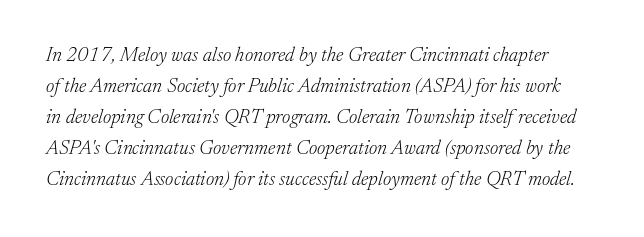
Q: Is the text bold? A: No.
Q: Is the text italic (slanted)? A: Yes, it leans right by about 17 degrees.
Q: Is the text underlined? A: No.
Q: Is the spacing between letters normal or unusually wide? A: Normal.
Q: Is the spacing between lines tight, normal or loose? A: Normal.
